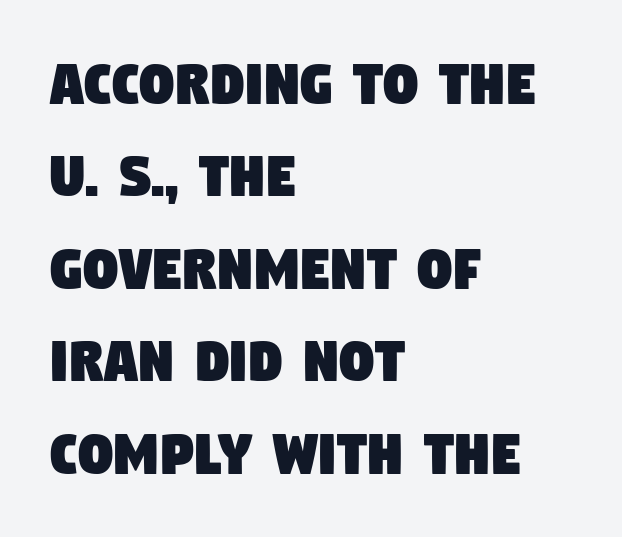
Anything drawn beneath the words? Only blank space. The face used here is proportionally spaced, like ordinary book or web type. How would I describe the line gaps? Plain and ordinary. Default kerning and tracking; the words read as compact shapes.
